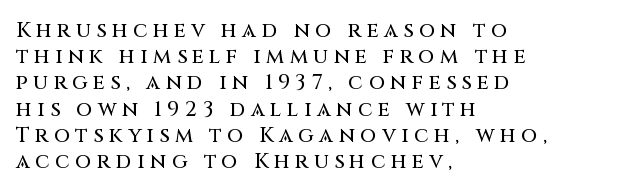
{"italic": "no", "underline": "no", "align": "left", "line_spacing": "normal", "line_spacing_ratio": 1.25, "letter_spacing": "wide", "letter_spacing_em": 0.26, "glyph_px": 21}
